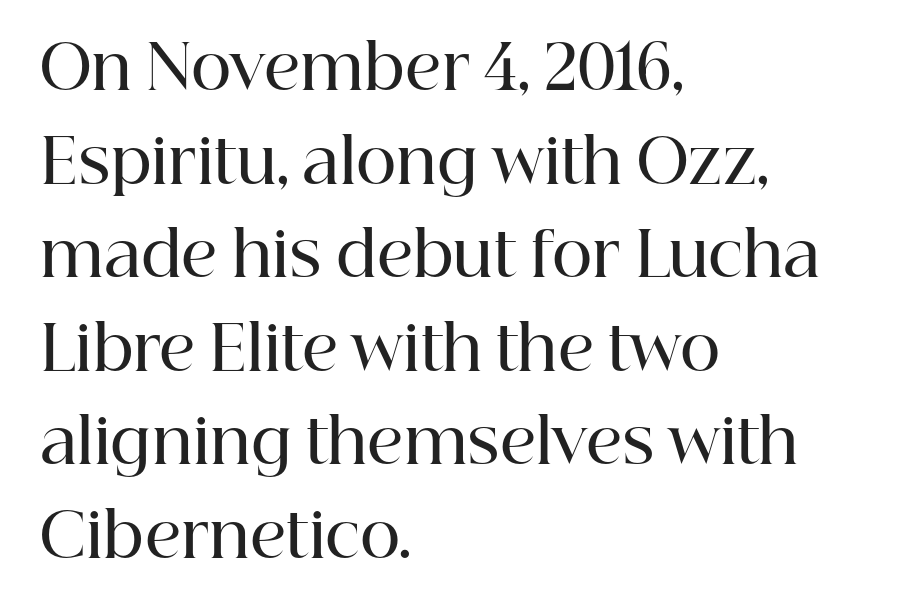
Does the leading feel generous? No, just average. When letters stand straight like this, we call the style roman or upright. The typesetting leans somewhat heavy: a semibold. Each row of text sits above clean, open space. Character widths vary here, with narrow letters taking less room than wide ones. Each letter's strokes conclude with small projecting serifs.
